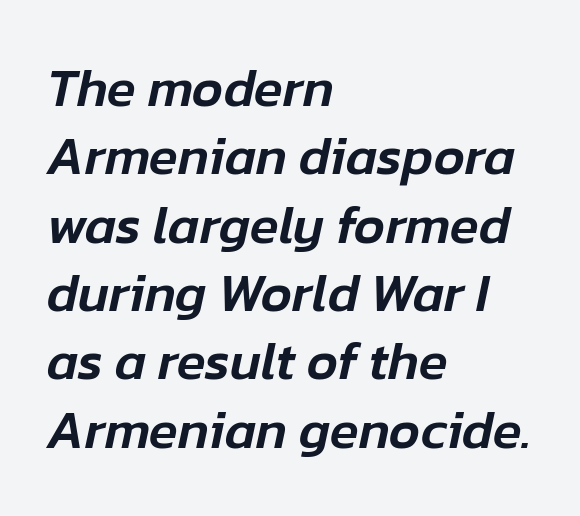
{"italic": "yes", "lean": "right", "slant_degrees": 12, "width": "normal", "stroke_contrast": "low", "x_height": "medium", "monospaced": "no", "underline": "no", "align": "left", "line_spacing": "normal", "line_spacing_ratio": 1.29, "letter_spacing": "normal", "letter_spacing_em": 0.0, "glyph_px": 53}
